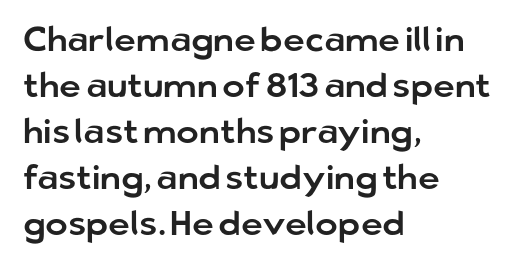
Q: Is the text italic (slanted)? A: No, it is upright.
Q: Is the typeface a serif or a sans-serif typeface? A: Sans-serif.
Q: Is the text underlined? A: No.
Q: How is the paragraph aligned? A: Left-aligned.
Q: Is the spacing between letters normal or unusually wide? A: Normal.
Q: Is the spacing between lines tight, normal or loose? A: Normal.
Q: Width (condensed, normal, or wide)? A: Normal.
Q: Stroke contrast? A: Low.
Q: x-height? A: Medium.
Q: Monospaced? A: No.
